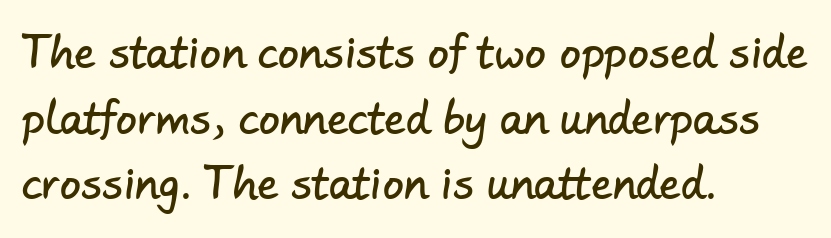
What's the leading like? Ordinary, nothing unusual. The rendering anchors every line to the left-hand side. These lines are rendered in a variable-pitch font. Serifs: no, the terminals of the letterforms are clean. No extra tracking has been applied to these lines. The glyphs are unaccompanied by any horizontal stroke below them.
